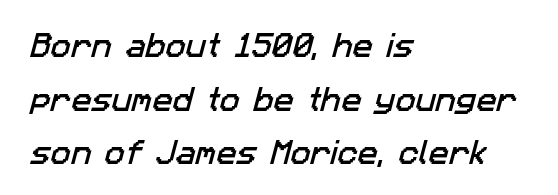
Is the block centered? No — it sits flush against the left margin. Quick note: interline space is abundant. Type without underlining. Tracking here is standard; glyphs follow each other at the usual distance.
